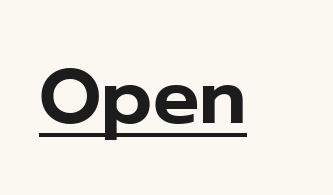
{"serif": "no", "italic": "no", "width": "normal", "stroke_contrast": "low", "x_height": "medium", "monospaced": "no", "underline": "yes", "letter_spacing": "normal", "letter_spacing_em": 0.0, "glyph_px": 77}
